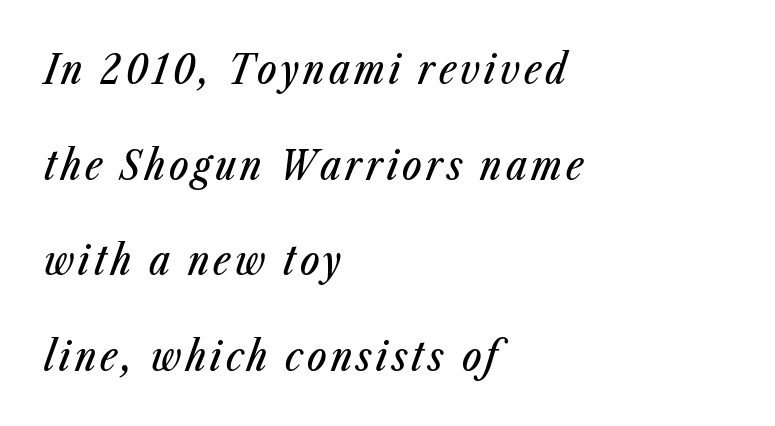
Is this a fixed-width face? No — the glyphs have proportional, varying widths. Reading down the block, your eye returns to a fixed left position each line. This sample trades compactness for vertical openness between lines. Looking at the ascenders, they clearly lean.
